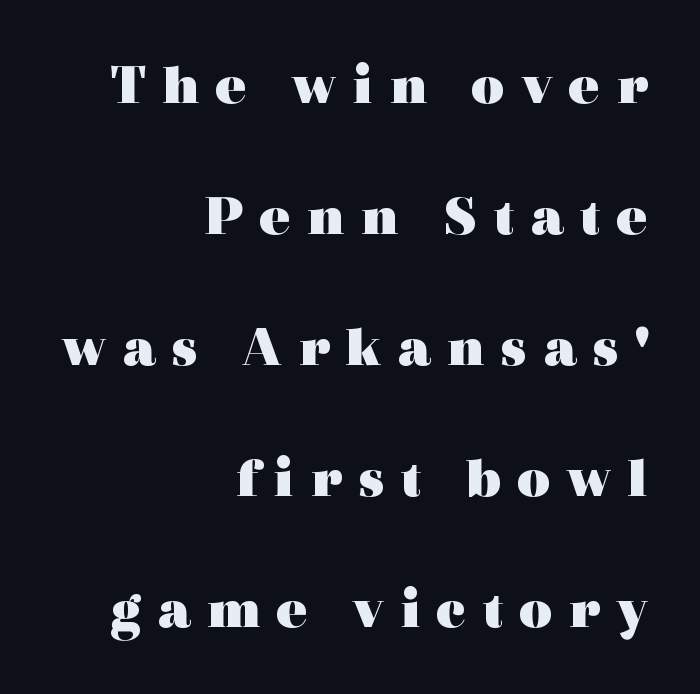
The image shows 58 px heavy, wide serif type, upright; set right-aligned, loose line spacing (2.26x), unusually wide letter spacing (+0.27 em), not underlined; a medium x-height.
